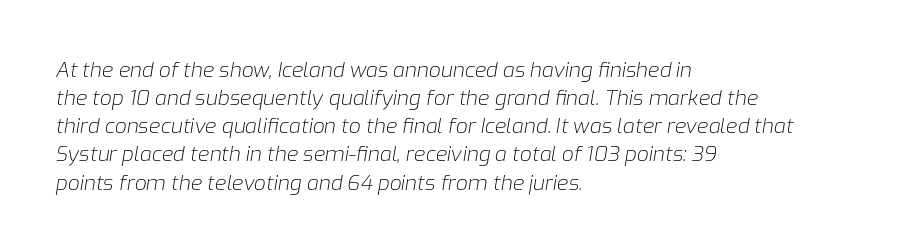
{"italic": "yes", "lean": "right", "slant_degrees": 9, "bold": "no", "underline": "no", "align": "left", "line_spacing": "normal", "line_spacing_ratio": 1.34, "letter_spacing": "normal", "letter_spacing_em": 0.0, "glyph_px": 21}
